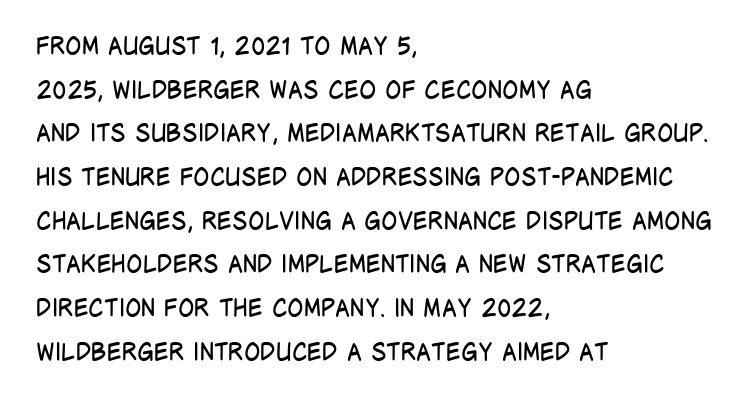
Q: Is the text bold? A: No.
Q: Is the text italic (slanted)? A: No, it is upright.
Q: Is the text underlined? A: No.
Q: How is the paragraph aligned? A: Left-aligned.
Q: Is the spacing between letters normal or unusually wide? A: Normal.
